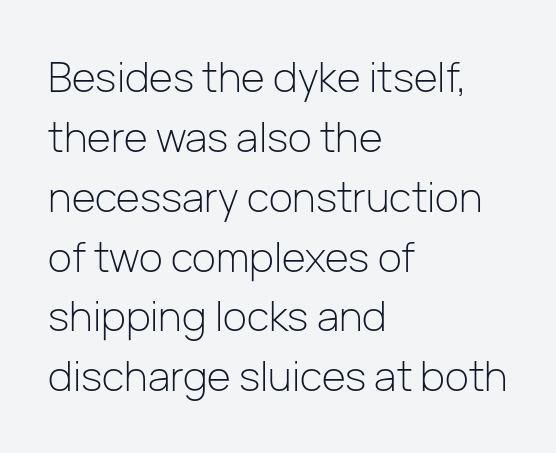
The image shows 41 px light sans-serif type, upright; set left-aligned, normal line spacing (1.46x), normal letter spacing, not underlined; low stroke contrast and a medium x-height.
